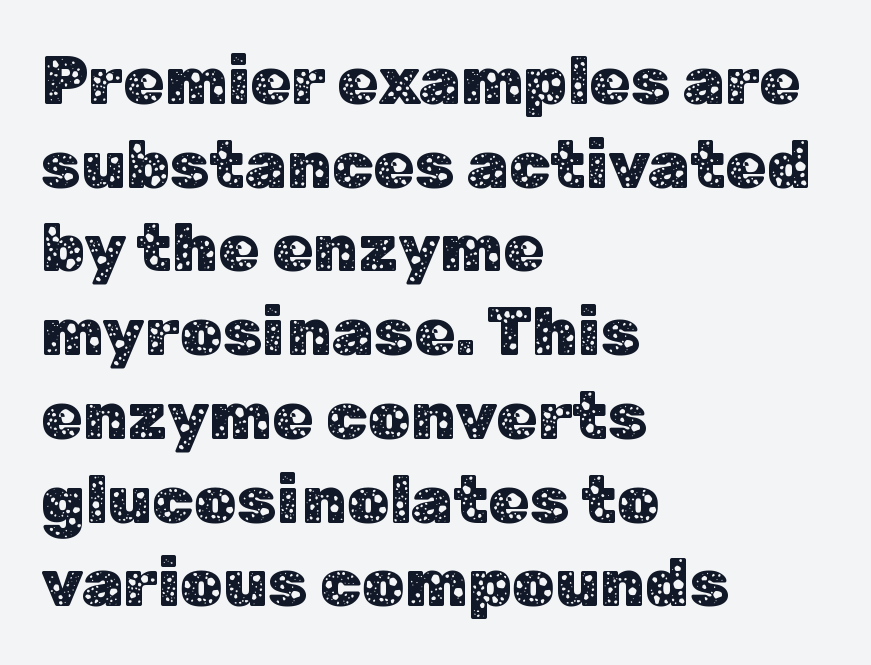
Quick note: not italic, upright. Glyph-to-glyph distance matches everyday printed text. The rendering uses natural spacing where letterforms have individual widths. One glance says typical: line gaps are just what's usual. This is sans-serif lettering, the kind often seen on screens and signage.
